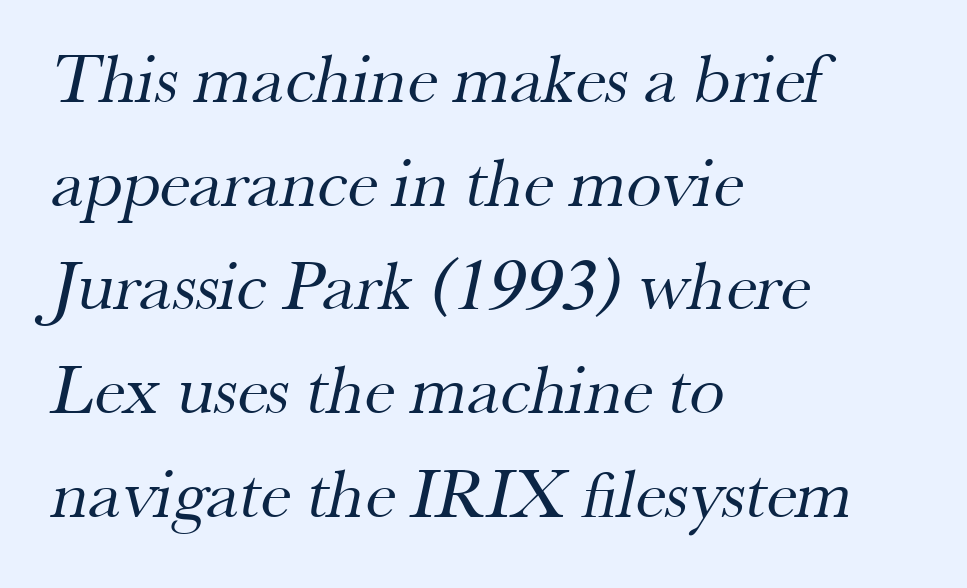
{"serif": "yes", "bold": "no", "weight": "regular", "width": "normal", "stroke_contrast": "medium", "x_height": "small", "monospaced": "no", "underline": "no", "align": "left", "line_spacing": "normal", "line_spacing_ratio": 1.46, "letter_spacing": "normal", "letter_spacing_em": 0.0, "glyph_px": 71}
